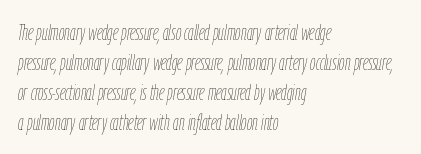
{"italic": "yes", "lean": "right", "slant_degrees": 9, "bold": "no", "underline": "no", "align": "left", "line_spacing": "normal", "line_spacing_ratio": 1.37, "letter_spacing": "normal", "letter_spacing_em": 0.0, "glyph_px": 22}
